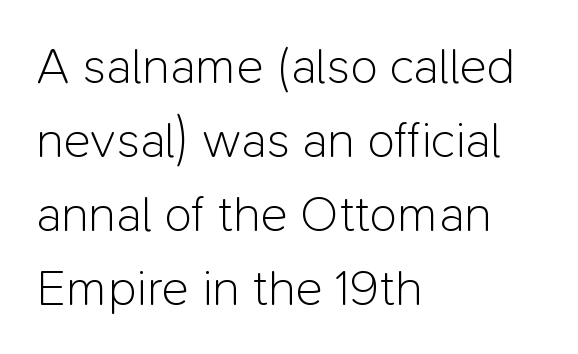
When letters stand straight like this, we call the style roman or upright. A light-to-regular cut is what we see here. Short and long lines alike share a common starting point at left. Evenly set lines give the paragraph a standard silhouette. Spacing verdict: proportional, widths tailored to each character.
